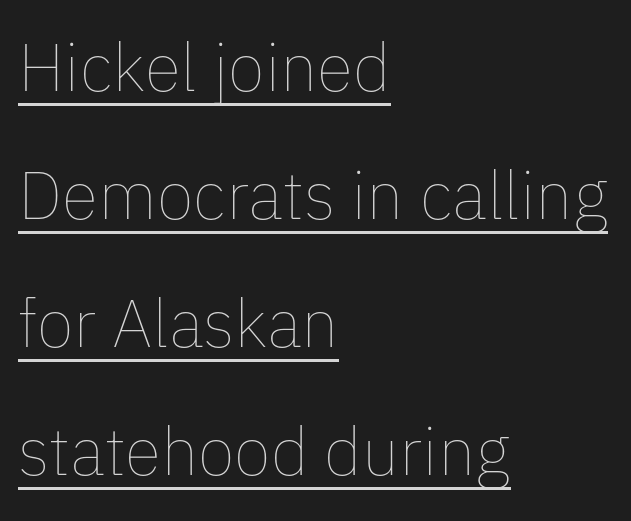
The image shows 67 px thin type, upright; set left-aligned, loose line spacing (1.91x), normal letter spacing, underlined; low stroke contrast and a medium x-height.
